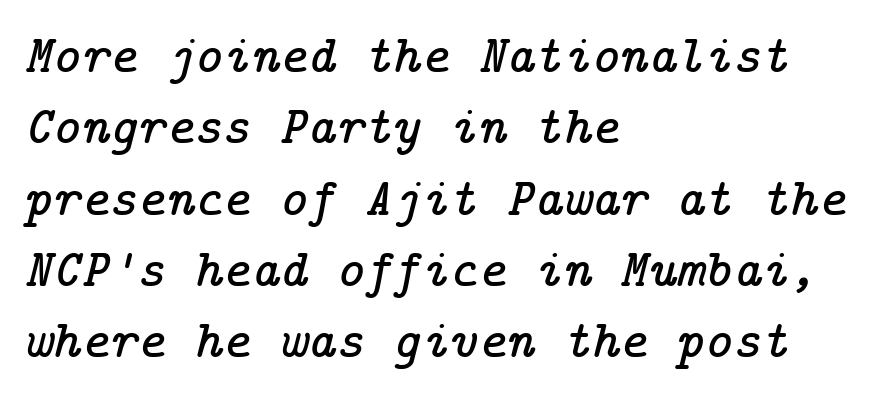
The image shows 54 px serif type, italic (leaning right); set left-aligned, normal line spacing (1.32x), normal letter spacing, not underlined; low stroke contrast and a medium x-height.
